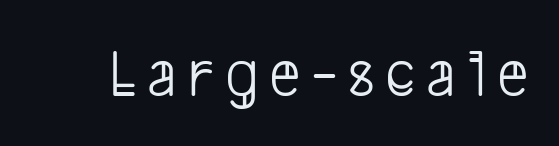
{"serif": "no", "bold": "no", "weight": "light", "width": "condensed", "stroke_contrast": "low", "x_height": "medium", "monospaced": "no", "underline": "no", "glyph_px": 69}
